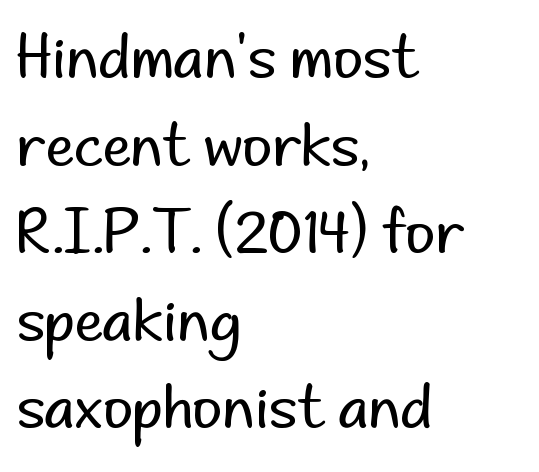
Q: Is the text bold? A: No.
Q: Is the text italic (slanted)? A: No, it is upright.
Q: Is the typeface a serif or a sans-serif typeface? A: Sans-serif.
Q: Is the text underlined? A: No.
Q: How is the paragraph aligned? A: Left-aligned.
Q: Is the spacing between letters normal or unusually wide? A: Normal.
Q: Is the spacing between lines tight, normal or loose? A: Normal.
Q: Width (condensed, normal, or wide)? A: Normal.
Q: Stroke contrast? A: Low.
Q: x-height? A: Small.
Q: Monospaced? A: No.
